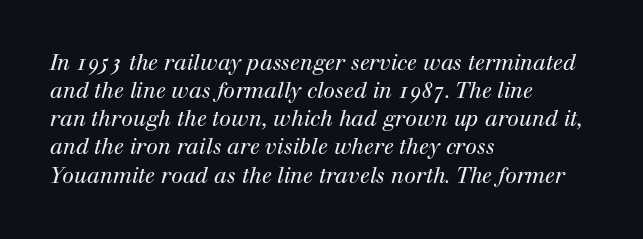
On a weight scale, this lands at 450 or below. The words here are not underlined. Line spacing here is normal. Slanted lettering throughout. In terms of letterspacing, this is plain default setting.
